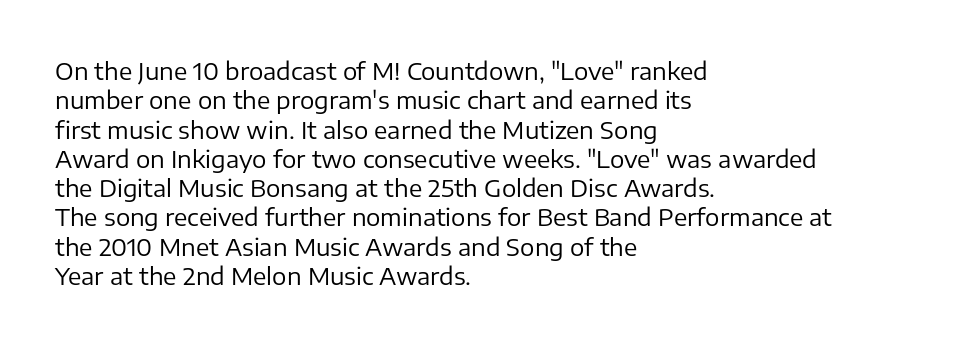
{"italic": "no", "bold": "no", "underline": "no", "align": "left", "line_spacing_ratio": 1.22, "letter_spacing": "normal", "letter_spacing_em": 0.0, "glyph_px": 24}
